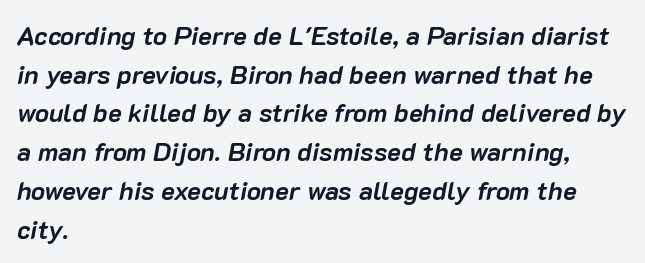
The image shows 26 px bold type, italic (leaning right); set left-aligned, normal line spacing (1.49x), normal letter spacing, not underlined.
